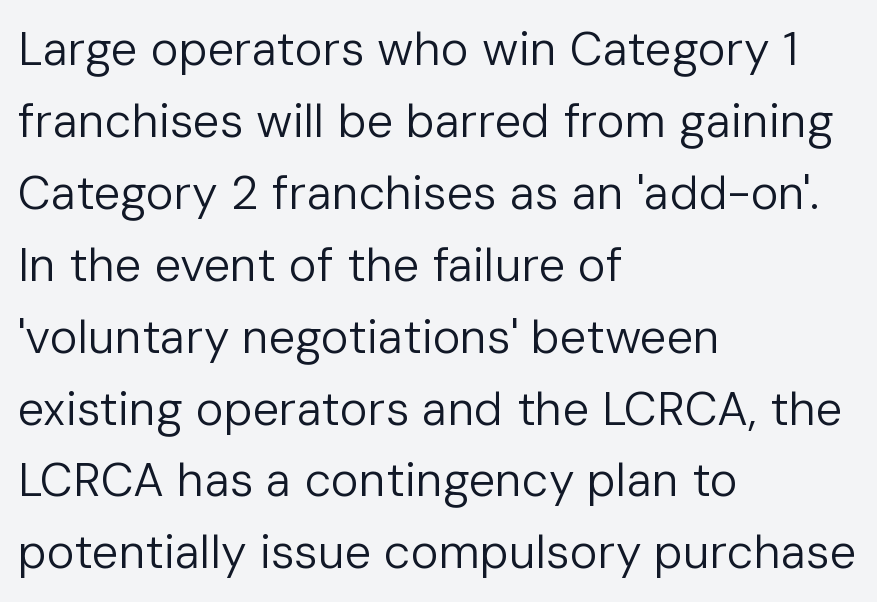
The image shows 47 px regular-weight sans-serif type, upright; set left-aligned, normal line spacing (1.53x), normal letter spacing, not underlined; low stroke contrast and a medium x-height.
